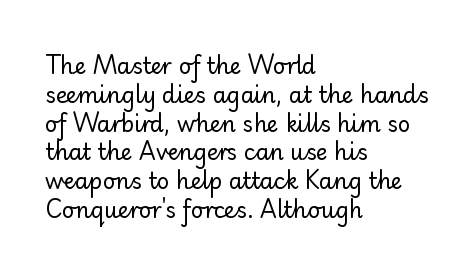
{"italic": "no", "bold": "no", "underline": "no", "align": "left", "line_spacing": "normal", "line_spacing_ratio": 1.31, "letter_spacing": "normal", "letter_spacing_em": 0.0, "glyph_px": 22}
